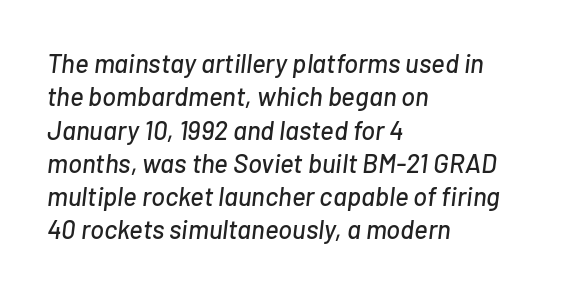
The image shows 26 px text type, italic (leaning right); set left-aligned, normal line spacing (1.28x), normal letter spacing, not underlined.
